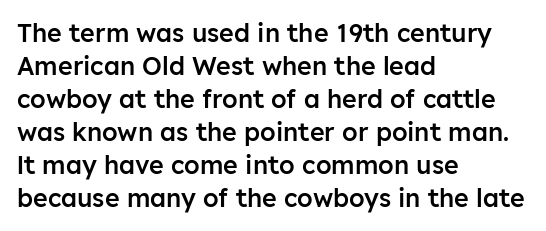
Q: Is the text bold? A: Semi-bold.
Q: Is the text italic (slanted)? A: No, it is upright.
Q: Is the text underlined? A: No.
Q: How is the paragraph aligned? A: Left-aligned.
Q: Is the spacing between letters normal or unusually wide? A: Normal.
Q: Is the spacing between lines tight, normal or loose? A: Normal.
